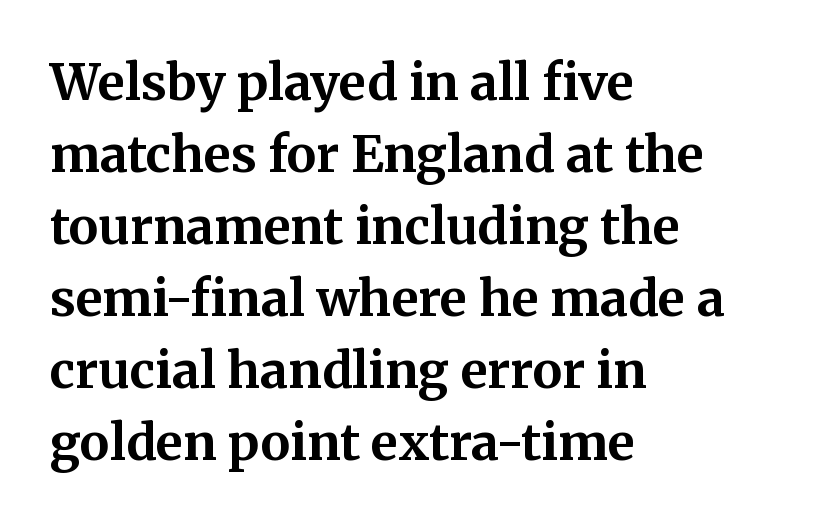
The image shows 50 px bold serif type, upright; set left-aligned, normal line spacing (1.44x), normal letter spacing, not underlined; medium stroke contrast and a medium x-height.
